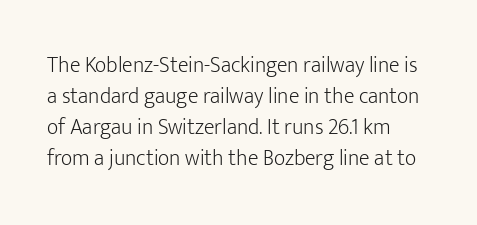
{"italic": "no", "bold": "no", "underline": "no", "align": "left", "line_spacing": "normal", "line_spacing_ratio": 1.41, "letter_spacing": "normal", "letter_spacing_em": 0.0, "glyph_px": 22}
